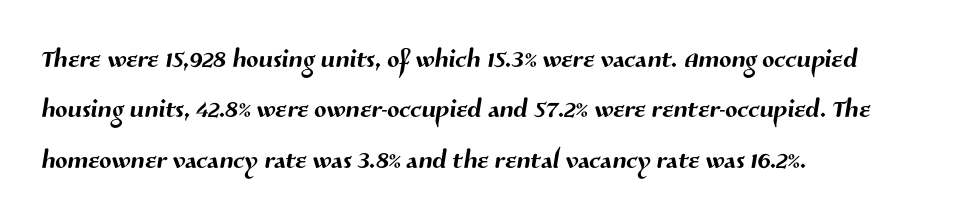
{"serif": "no", "width": "normal", "stroke_contrast": "medium", "x_height": "medium", "monospaced": "no", "underline": "no", "align": "left", "line_spacing": "normal", "line_spacing_ratio": 1.4, "letter_spacing": "normal", "letter_spacing_em": 0.0, "glyph_px": 36}
